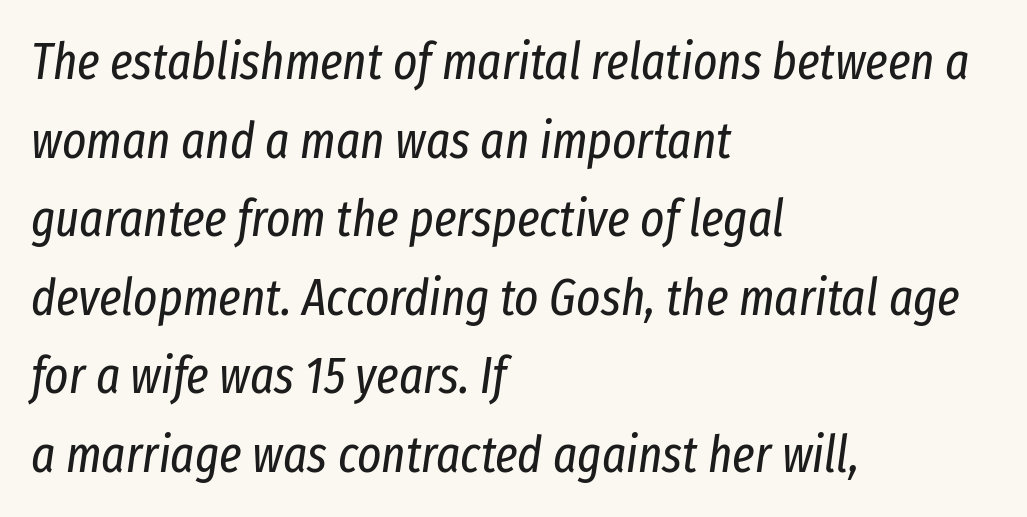
{"italic": "yes", "lean": "right", "slant_degrees": 8, "bold": "no", "weight": "regular", "width": "condensed", "stroke_contrast": "low", "x_height": "medium", "monospaced": "no", "underline": "no", "align": "left", "line_spacing": "normal", "line_spacing_ratio": 1.54, "letter_spacing": "normal", "letter_spacing_em": 0.0, "glyph_px": 51}
